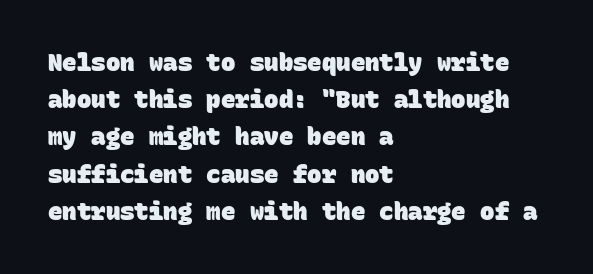
{"bold": "yes", "underline": "no", "align": "left", "line_spacing": "normal", "line_spacing_ratio": 1.55, "letter_spacing": "normal", "letter_spacing_em": 0.0, "glyph_px": 24}
